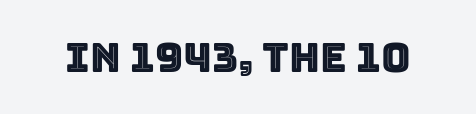
The image shows 41 px text type, upright; set normal letter spacing, not underlined; a large x-height.
